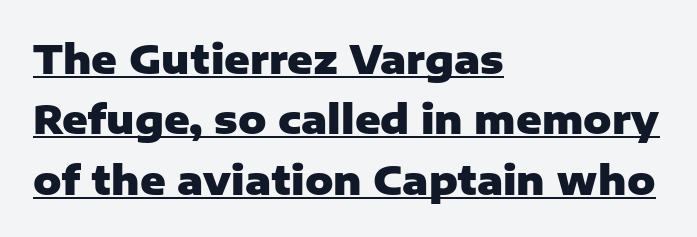
Q: Is the text bold? A: Yes.
Q: Is the text italic (slanted)? A: No, it is upright.
Q: Is the typeface a serif or a sans-serif typeface? A: Sans-serif.
Q: Is the text underlined? A: Yes.
Q: How is the paragraph aligned? A: Left-aligned.
Q: Is the spacing between letters normal or unusually wide? A: Normal.
Q: Is the spacing between lines tight, normal or loose? A: Normal.
Q: Width (condensed, normal, or wide)? A: Normal.
Q: Stroke contrast? A: Low.
Q: x-height? A: Medium.
Q: Monospaced? A: No.
